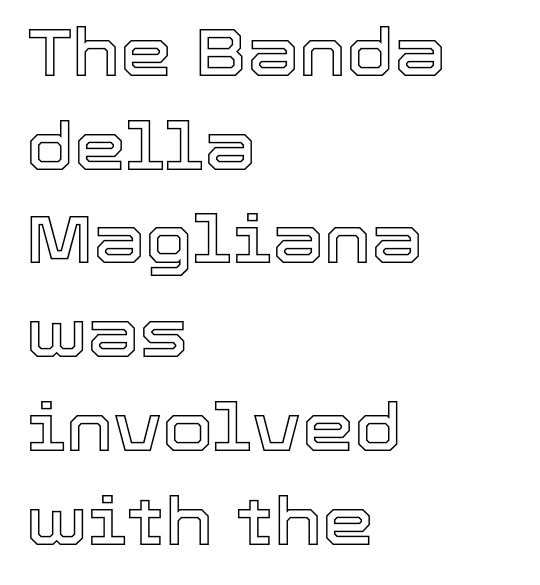
The image shows 66 px text type, upright; set left-aligned, normal line spacing (1.42x), normal letter spacing, not underlined; a medium x-height.
